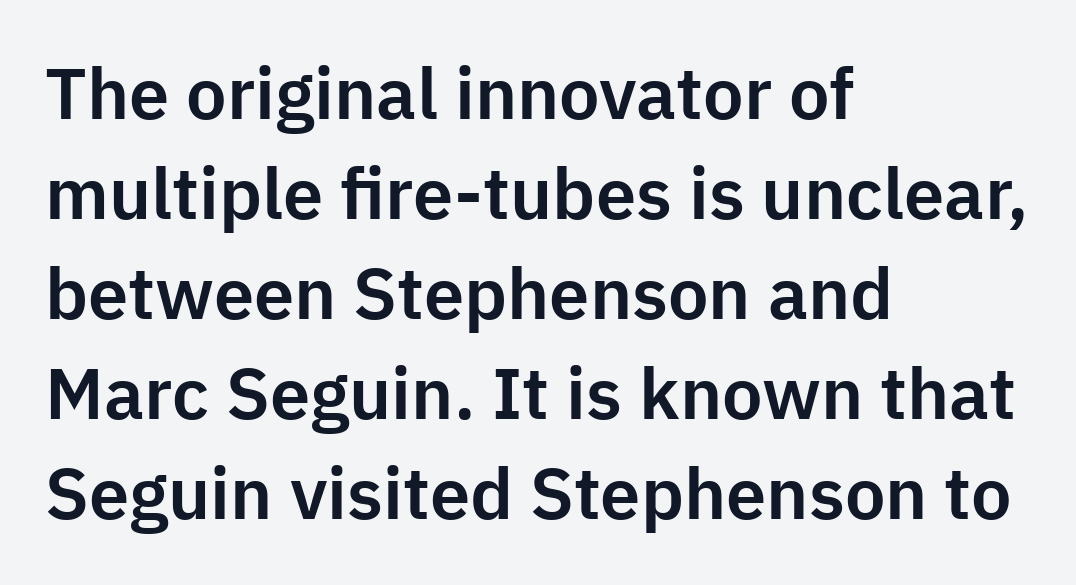
The image shows 72 px sans-serif type, upright; set left-aligned, normal line spacing (1.39x), normal letter spacing, not underlined; low stroke contrast and a medium x-height.
